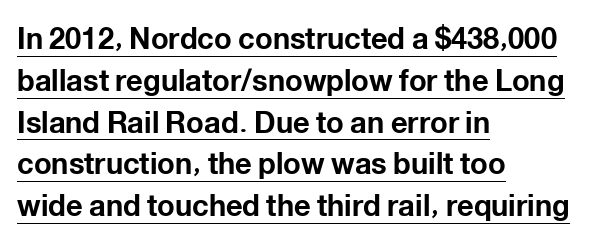
The image shows 29 px bold sans-serif type, upright; set left-aligned, normal line spacing (1.44x), normal letter spacing, underlined; low stroke contrast and a medium x-height.
